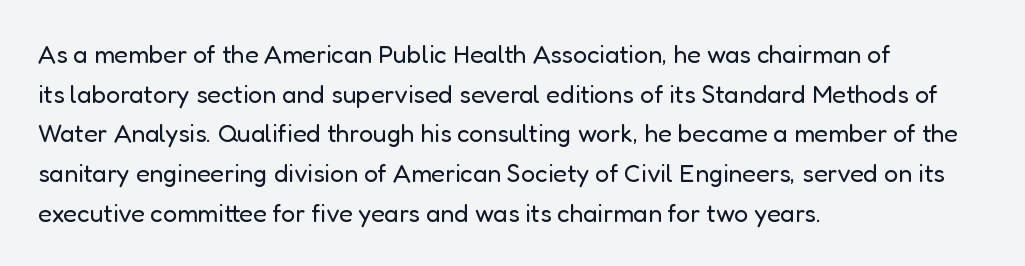
Q: Is the text bold? A: No.
Q: Is the text italic (slanted)? A: No, it is upright.
Q: Is the text underlined? A: No.
Q: How is the paragraph aligned? A: Left-aligned.
Q: Is the spacing between letters normal or unusually wide? A: Normal.
Q: Is the spacing between lines tight, normal or loose? A: Normal.
